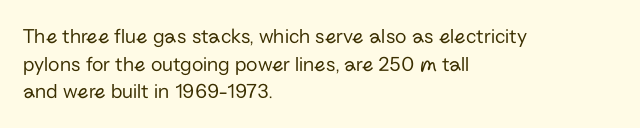
The image shows 21 px text type, upright; set left-aligned, normal line spacing (1.32x), normal letter spacing, not underlined.
